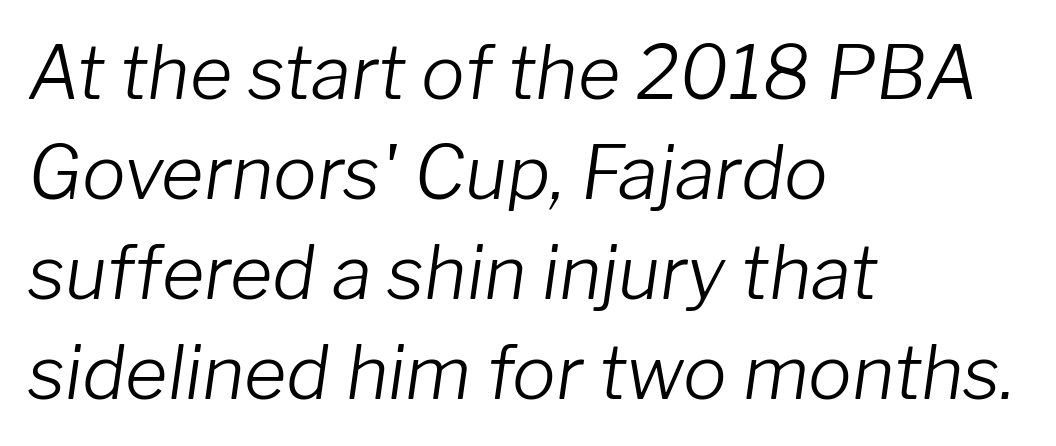
The image shows 73 px light type, italic (leaning right); set left-aligned, normal line spacing (1.37x), normal letter spacing, not underlined; low stroke contrast and a medium x-height.
